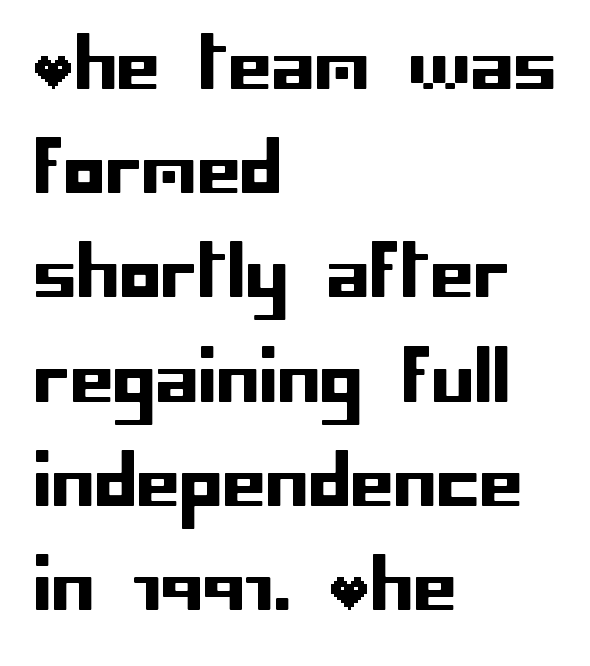
{"serif": "no", "italic": "no", "width": "normal", "stroke_contrast": "low", "x_height": "large", "underline": "no", "align": "left", "line_spacing": "normal", "line_spacing_ratio": 1.51, "letter_spacing": "normal", "letter_spacing_em": 0.0, "glyph_px": 69}
